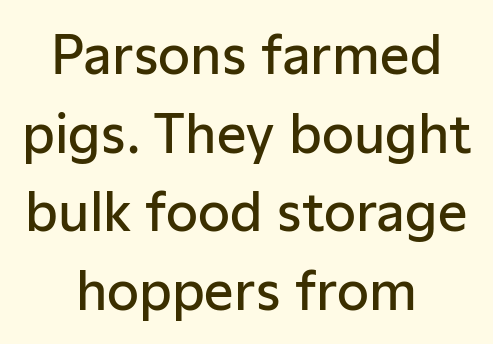
Q: Is the text bold? A: Semi-bold.
Q: Is the text italic (slanted)? A: No, it is upright.
Q: Is the typeface a serif or a sans-serif typeface? A: Sans-serif.
Q: Is the text underlined? A: No.
Q: How is the paragraph aligned? A: Centered.
Q: Is the spacing between letters normal or unusually wide? A: Normal.
Q: Is the spacing between lines tight, normal or loose? A: Normal.
Q: Width (condensed, normal, or wide)? A: Normal.
Q: Stroke contrast? A: Low.
Q: x-height? A: Medium.
Q: Monospaced? A: No.
